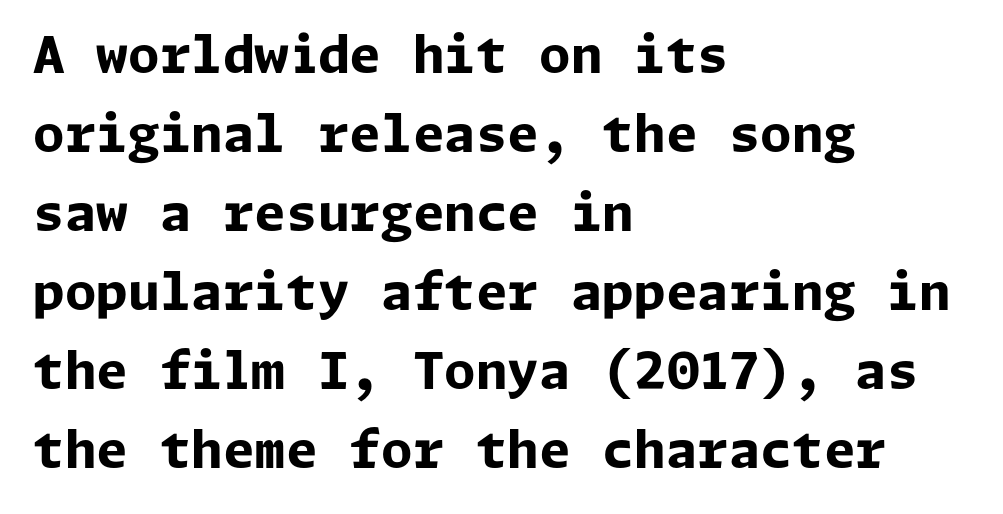
Casual observation: everything's shoved over to the left. The foot of each line stays bare and open. When letters stand straight like this, we call the style roman or upright. What kind of face is this? One without serifs — a sans. Is the type bold? Yes — the strokes are clearly thick and heavy.
